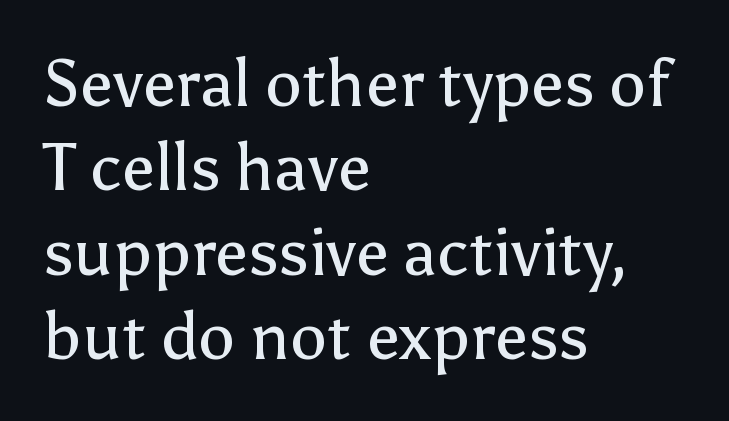
Q: Is the text bold? A: No.
Q: Is the text italic (slanted)? A: No, it is upright.
Q: Is the typeface a serif or a sans-serif typeface? A: Sans-serif.
Q: Is the text underlined? A: No.
Q: How is the paragraph aligned? A: Left-aligned.
Q: Is the spacing between letters normal or unusually wide? A: Normal.
Q: Is the spacing between lines tight, normal or loose? A: Normal.
Q: Width (condensed, normal, or wide)? A: Normal.
Q: Stroke contrast? A: Low.
Q: x-height? A: Medium.
Q: Monospaced? A: No.
